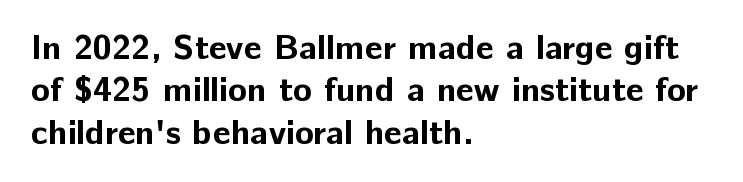
{"serif": "no", "italic": "no", "bold": "yes", "weight": "bold", "width": "normal", "stroke_contrast": "low", "x_height": "medium", "monospaced": "no", "underline": "no", "align": "left", "line_spacing_ratio": 1.21, "letter_spacing": "normal", "letter_spacing_em": 0.0, "glyph_px": 35}
